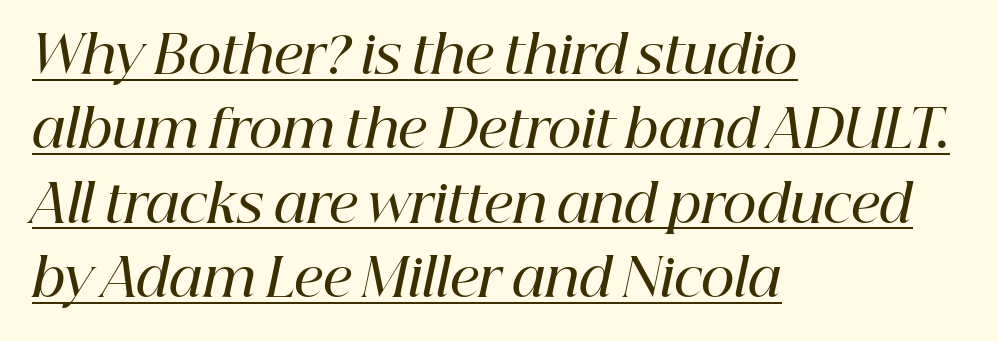
{"serif": "yes", "italic": "yes", "lean": "right", "slant_degrees": 12, "bold": "semi", "weight": "semibold", "width": "normal", "stroke_contrast": "high", "x_height": "medium", "monospaced": "no", "underline": "yes", "align": "left", "line_spacing": "normal", "line_spacing_ratio": 1.43, "letter_spacing": "normal", "letter_spacing_em": 0.0, "glyph_px": 52}
